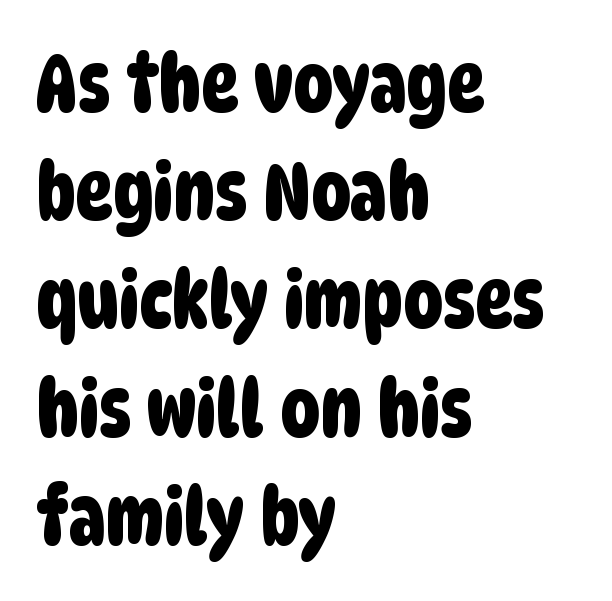
{"serif": "no", "width": "condensed", "stroke_contrast": "low", "x_height": "large", "monospaced": "no", "underline": "no", "align": "left", "line_spacing": "normal", "line_spacing_ratio": 1.37, "letter_spacing": "normal", "letter_spacing_em": 0.0, "glyph_px": 79}
